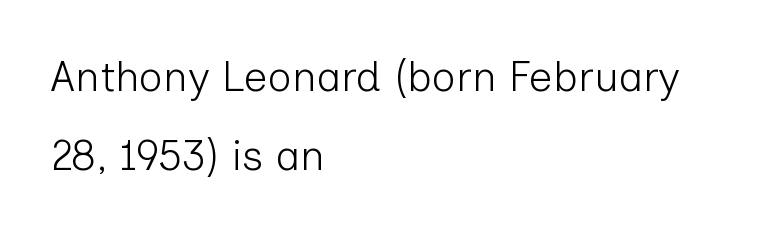
{"serif": "no", "italic": "no", "bold": "no", "weight": "light", "width": "normal", "stroke_contrast": "low", "x_height": "medium", "monospaced": "no", "underline": "no", "align": "left", "line_spacing_ratio": 1.89, "letter_spacing": "normal", "letter_spacing_em": 0.0, "glyph_px": 42}
